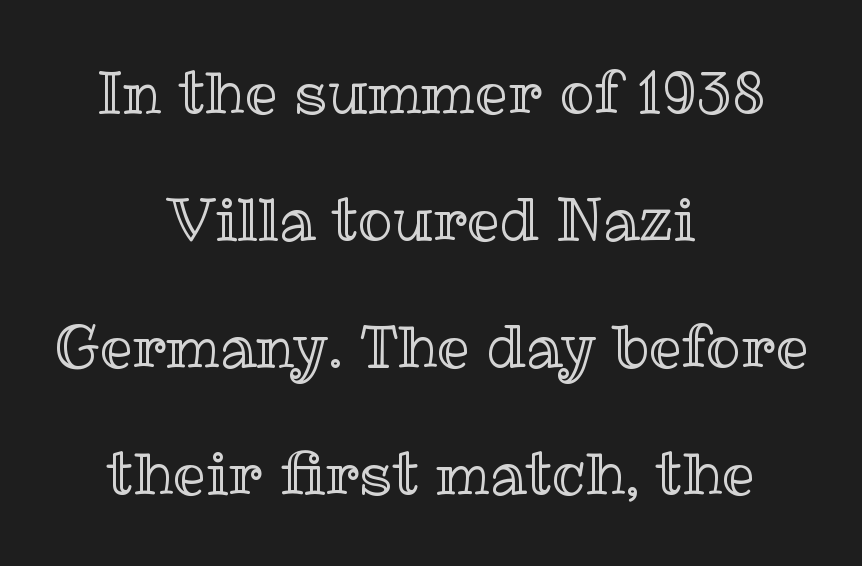
{"italic": "no", "width": "normal", "x_height": "medium", "monospaced": "no", "underline": "no", "align": "center", "line_spacing": "loose", "line_spacing_ratio": 2.19, "letter_spacing": "normal", "letter_spacing_em": 0.0, "glyph_px": 58}
